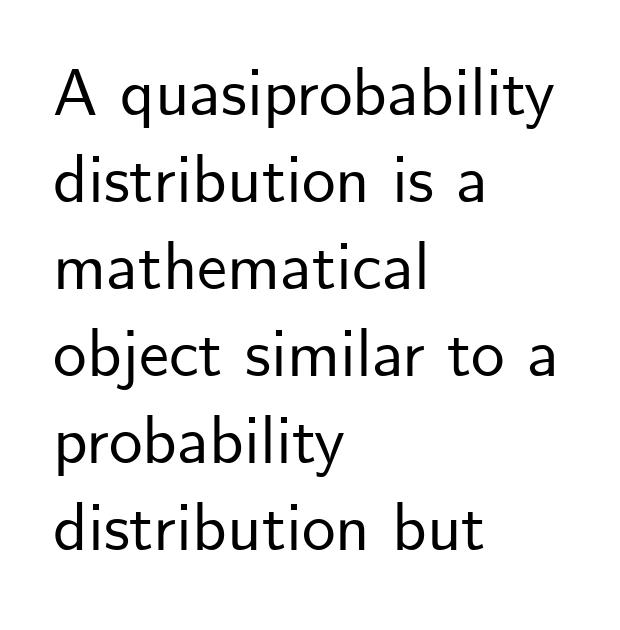
{"serif": "no", "italic": "no", "width": "normal", "stroke_contrast": "low", "x_height": "small", "monospaced": "no", "underline": "no", "align": "left", "line_spacing": "normal", "line_spacing_ratio": 1.3, "letter_spacing": "normal", "letter_spacing_em": 0.0, "glyph_px": 67}
